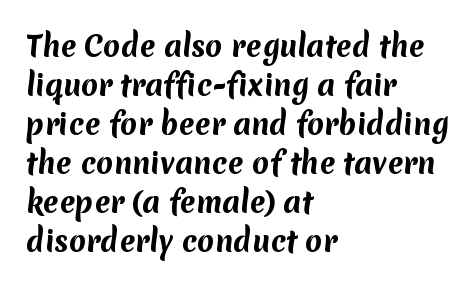
The face used here is rendered with its standard letterfit. The space directly below the letters is spotless. Is there much room between lines? A standard amount, neither cramped nor airy. You could not count columns in this text — the font is proportionally spaced. Heavy-handed strokes throughout: this text is bold.
